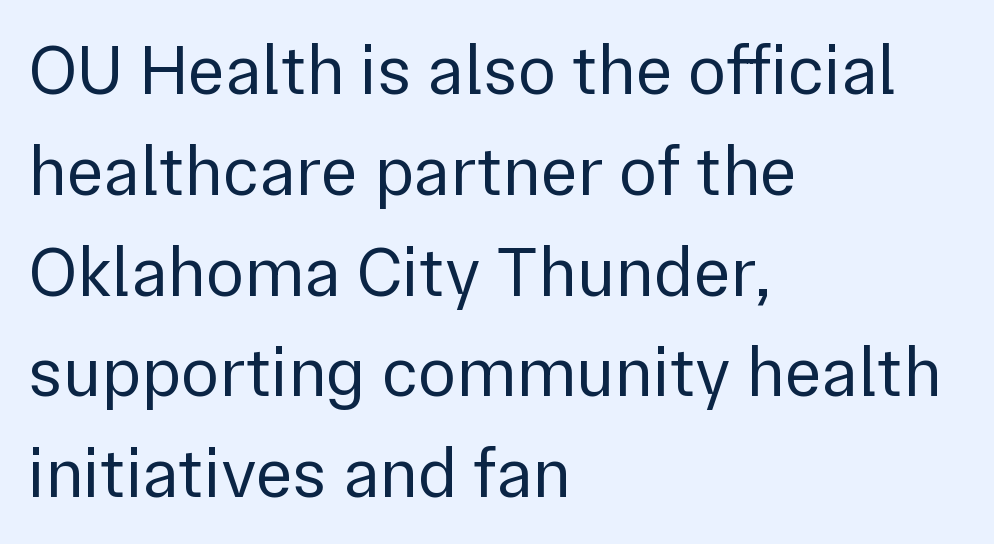
{"serif": "no", "italic": "no", "bold": "no", "weight": "regular", "width": "normal", "stroke_contrast": "low", "x_height": "medium", "monospaced": "no", "underline": "no", "align": "left", "line_spacing": "normal", "line_spacing_ratio": 1.42, "letter_spacing": "normal", "letter_spacing_em": 0.0, "glyph_px": 71}
